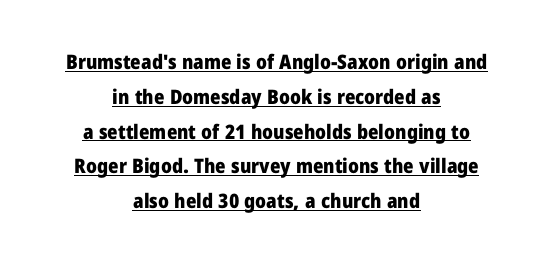
Does the copy run flush right? No — it is centered line by line. What decoration does the sample have? An underline. The font's upright variant was chosen for this text. Heavy, bold letterforms.
